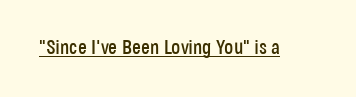
{"italic": "no", "underline": "yes", "letter_spacing": "normal", "letter_spacing_em": 0.0, "glyph_px": 20}
